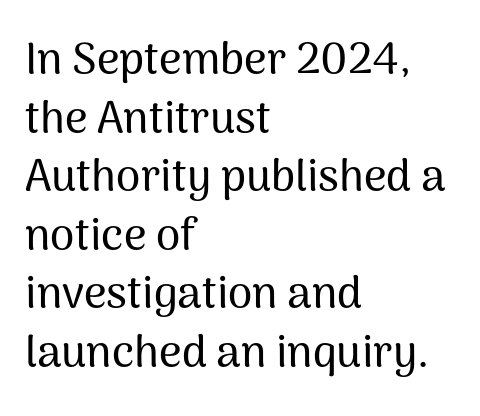
{"serif": "no", "italic": "no", "width": "normal", "stroke_contrast": "medium", "x_height": "medium", "monospaced": "no", "underline": "no", "align": "left", "line_spacing": "normal", "line_spacing_ratio": 1.33, "letter_spacing": "normal", "letter_spacing_em": 0.0, "glyph_px": 44}
